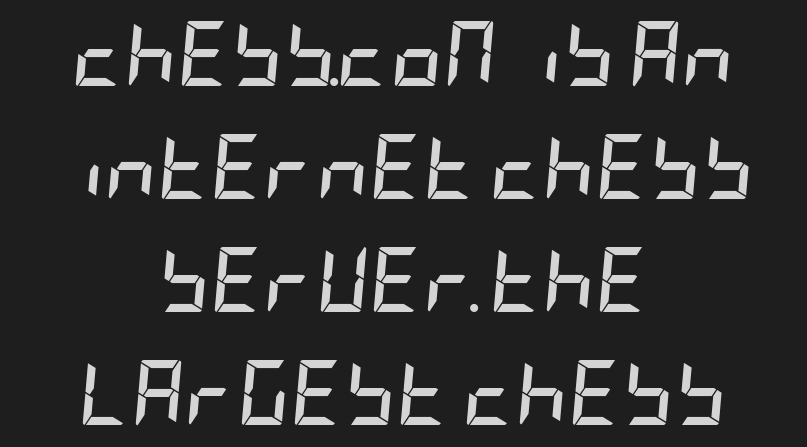
Typesetter's note: full bold, strokes at maximum text heaviness. Leftover space on each line is divided equally before and after the words. Beneath every word, the page is bare. Italic: yes, the glyphs are oblique. The tracking reads as untouched default to a designer's eye.
